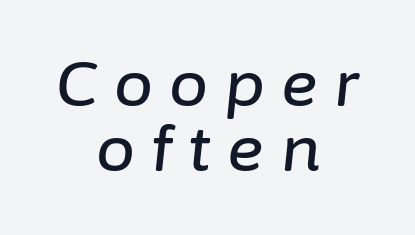
{"italic": "yes", "lean": "right", "slant_degrees": 6, "width": "normal", "stroke_contrast": "low", "x_height": "medium", "monospaced": "no", "underline": "no", "align": "center", "line_spacing": "tight", "line_spacing_ratio": 1.05, "letter_spacing": "wide", "letter_spacing_em": 0.26, "glyph_px": 62}
